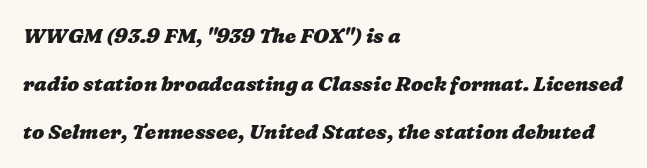
You could call the tracking neutral — neither tight nor loose. The typesetter chose a ragged-right arrangement here. Strokes here are thick enough to call this a true bold. Anything drawn beneath the words? Only blank space. The vertical gap from one line to the next is large.
